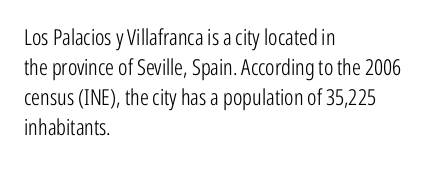
Q: Is the text bold? A: No.
Q: Is the text italic (slanted)? A: No, it is upright.
Q: Is the text underlined? A: No.
Q: How is the paragraph aligned? A: Left-aligned.
Q: Is the spacing between letters normal or unusually wide? A: Normal.
Q: Is the spacing between lines tight, normal or loose? A: Normal.
